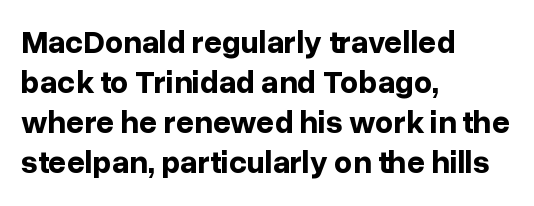
{"serif": "no", "italic": "no", "bold": "yes", "weight": "bold", "width": "normal", "stroke_contrast": "low", "x_height": "medium", "monospaced": "no", "underline": "no", "align": "left", "line_spacing": "normal", "line_spacing_ratio": 1.25, "letter_spacing": "normal", "letter_spacing_em": 0.0, "glyph_px": 32}
